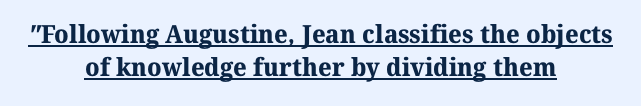
{"bold": "yes", "underline": "yes", "align": "center", "line_spacing": "normal", "line_spacing_ratio": 1.33, "letter_spacing": "normal", "letter_spacing_em": 0.0, "glyph_px": 25}
